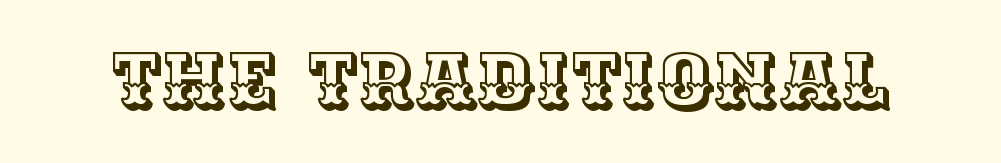
Q: Is the text italic (slanted)? A: No, it is upright.
Q: Is the text underlined? A: No.
Q: Is the spacing between letters normal or unusually wide? A: Normal.
Q: Width (condensed, normal, or wide)? A: Normal.
Q: x-height? A: Large.
Q: Monospaced? A: No.
